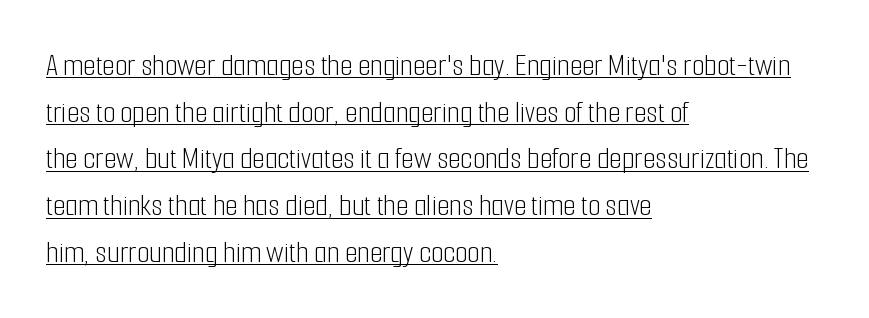
{"serif": "no", "italic": "no", "bold": "no", "weight": "light", "width": "condensed", "stroke_contrast": "low", "x_height": "medium", "monospaced": "no", "underline": "yes", "align": "left", "line_spacing": "normal", "line_spacing_ratio": 1.46, "letter_spacing": "normal", "letter_spacing_em": 0.0, "glyph_px": 32}
